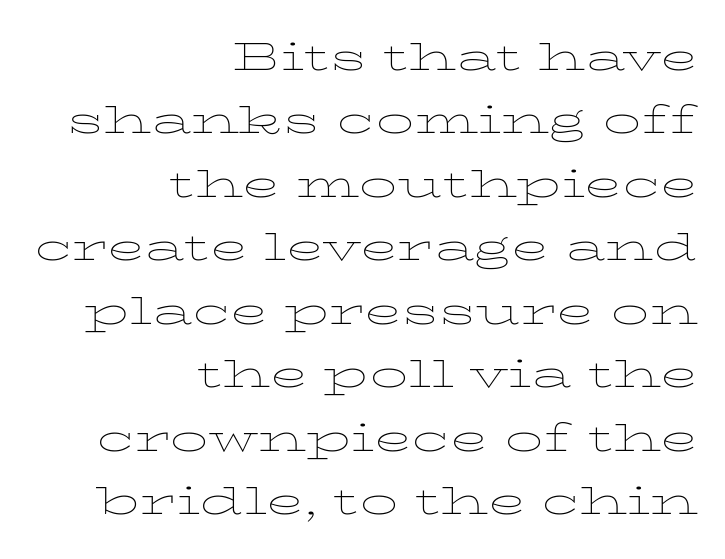
The image shows 38 px thin, wide serif type, upright; set right-aligned, normal line spacing (1.67x), normal letter spacing, not underlined; low stroke contrast and a medium x-height.
